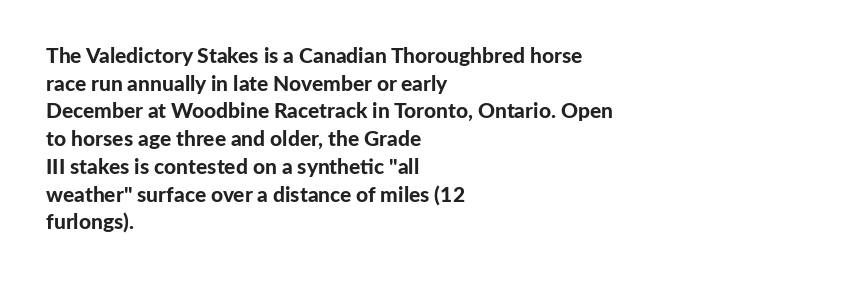
Q: Is the text bold? A: Yes.
Q: Is the text italic (slanted)? A: No, it is upright.
Q: Is the text underlined? A: No.
Q: How is the paragraph aligned? A: Left-aligned.
Q: Is the spacing between letters normal or unusually wide? A: Normal.
Q: Is the spacing between lines tight, normal or loose? A: Normal.
